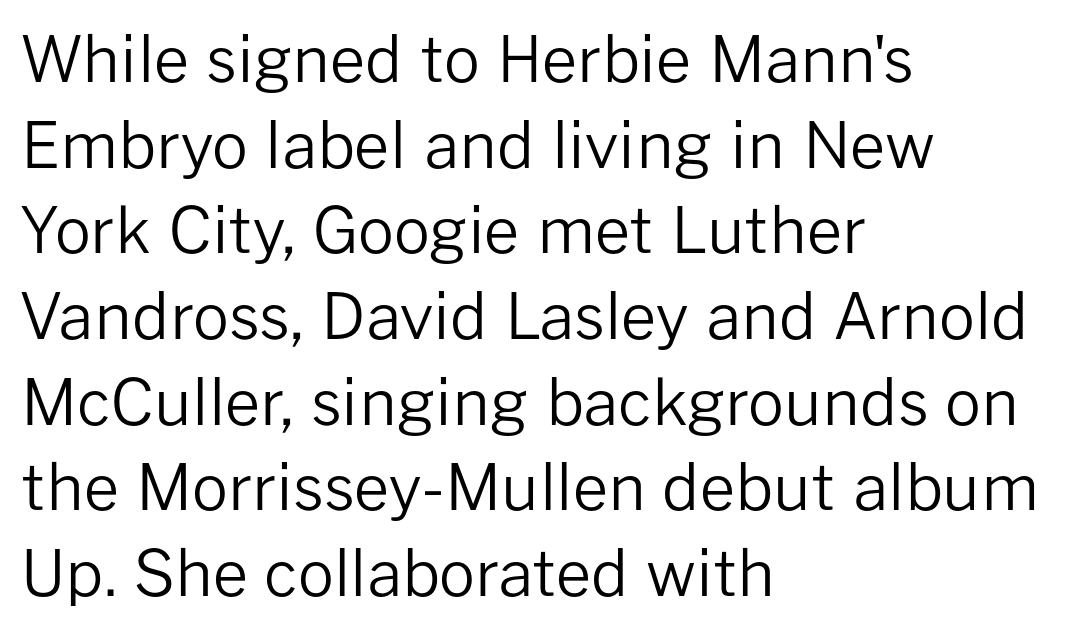
This is roman type, the default non-slanted kind. Notice how descenders clear the ascenders below comfortably — that's standard leading. Each word holds together tightly as a unit, with standard inter-letter gaps. Note: no serifs on the glyphs. Is the stroke heavy? The answer is a plain regular-or-lighter.
